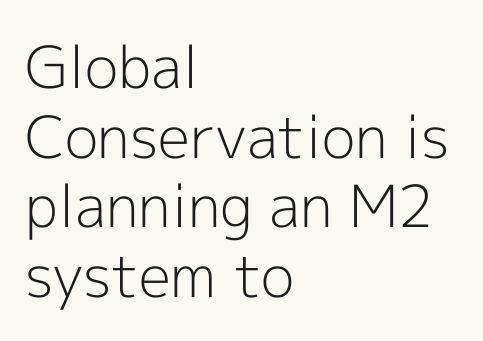
Q: Is the text bold? A: No.
Q: Is the text italic (slanted)? A: No, it is upright.
Q: Is the typeface a serif or a sans-serif typeface? A: Sans-serif.
Q: Is the text underlined? A: No.
Q: How is the paragraph aligned? A: Left-aligned.
Q: Is the spacing between letters normal or unusually wide? A: Normal.
Q: Width (condensed, normal, or wide)? A: Normal.
Q: x-height? A: Medium.
Q: Monospaced? A: No.
